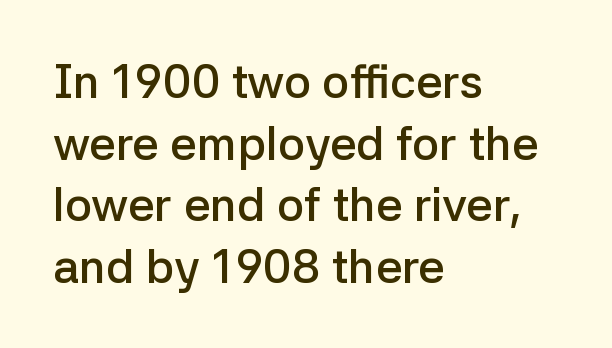
The image shows 47 px semibold sans-serif type, upright; set left-aligned, normal line spacing (1.31x), normal letter spacing, not underlined; low stroke contrast and a medium x-height.
